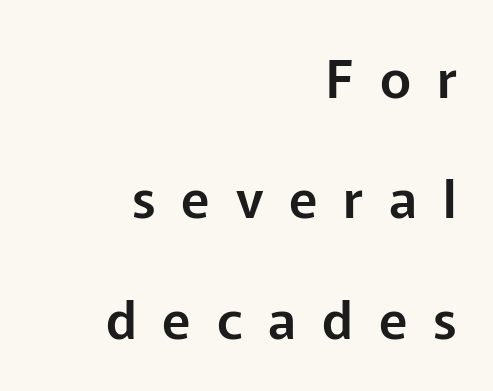
The image shows 53 px sans-serif type, upright; set right-aligned, loose line spacing (2.27x), unusually wide letter spacing (+0.49 em), not underlined; low stroke contrast and a medium x-height.
